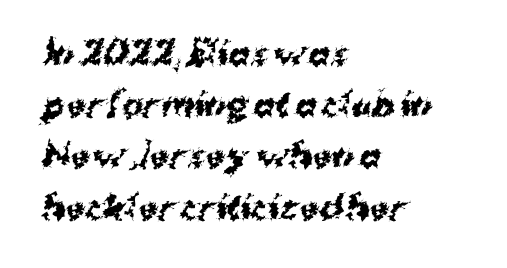
Q: Is the text bold? A: Yes.
Q: Is the typeface a serif or a sans-serif typeface? A: Sans-serif.
Q: Is the text underlined? A: No.
Q: How is the paragraph aligned? A: Left-aligned.
Q: Is the spacing between letters normal or unusually wide? A: Normal.
Q: Is the spacing between lines tight, normal or loose? A: Normal.
Q: Width (condensed, normal, or wide)? A: Normal.
Q: Stroke contrast? A: Medium.
Q: x-height? A: Medium.
Q: Monospaced? A: No.
